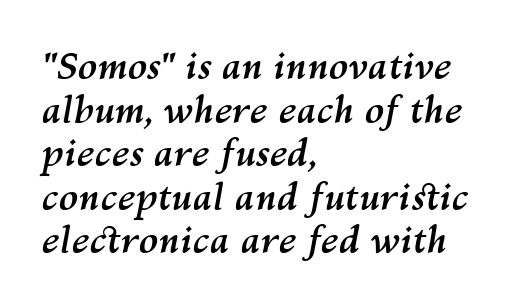
{"italic": "yes", "lean": "right", "slant_degrees": 10, "bold": "yes", "weight": "semibold", "width": "normal", "stroke_contrast": "medium", "x_height": "medium", "monospaced": "no", "underline": "no", "align": "left", "line_spacing_ratio": 1.21, "letter_spacing": "normal", "letter_spacing_em": 0.0, "glyph_px": 36}
